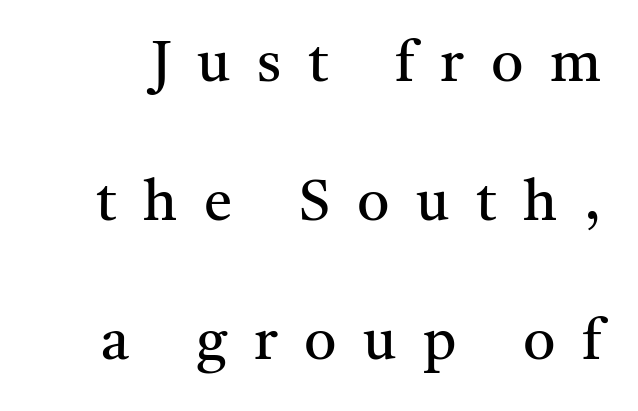
{"serif": "yes", "italic": "no", "bold": "no", "weight": "regular", "width": "normal", "stroke_contrast": "medium", "x_height": "medium", "monospaced": "no", "underline": "no", "line_spacing": "loose", "line_spacing_ratio": 2.44, "letter_spacing": "wide", "letter_spacing_em": 0.47, "glyph_px": 57}
